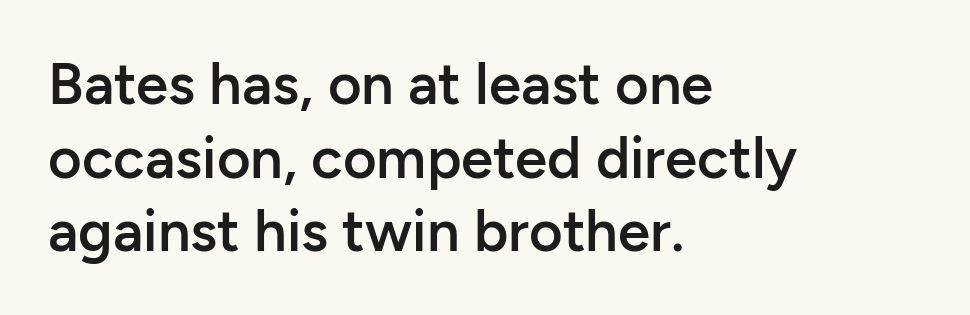
{"serif": "no", "italic": "no", "bold": "semi", "weight": "semibold", "width": "normal", "stroke_contrast": "low", "x_height": "medium", "monospaced": "no", "underline": "no", "align": "left", "line_spacing": "normal", "line_spacing_ratio": 1.27, "letter_spacing": "normal", "letter_spacing_em": 0.0, "glyph_px": 58}
